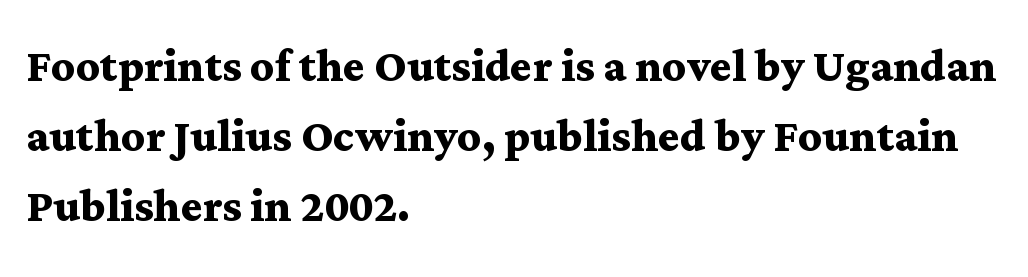
Q: Is the text bold? A: Yes.
Q: Is the text italic (slanted)? A: No, it is upright.
Q: Is the typeface a serif or a sans-serif typeface? A: Serif.
Q: Is the text underlined? A: No.
Q: How is the paragraph aligned? A: Left-aligned.
Q: Is the spacing between letters normal or unusually wide? A: Normal.
Q: Width (condensed, normal, or wide)? A: Wide.
Q: Stroke contrast? A: Medium.
Q: x-height? A: Medium.
Q: Monospaced? A: No.
